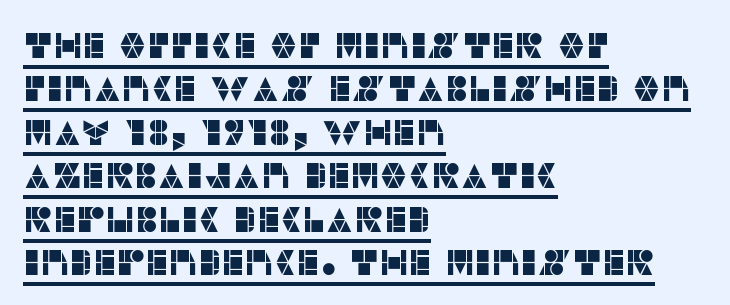
The compositor pushed each line to the left boundary. Rendered with straight, roman letterforms. The letters advance in unequal steps, a hallmark of proportional type. Standard letterfit; no display-style spreading of the glyphs.
